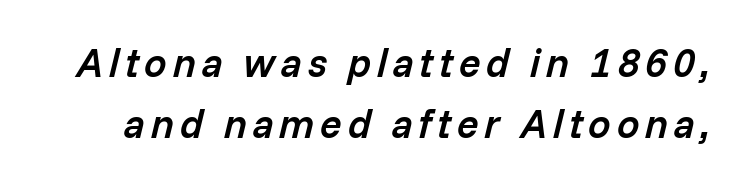
{"italic": "yes", "lean": "right", "slant_degrees": 14, "bold": "semi", "weight": "semibold", "width": "normal", "stroke_contrast": "low", "x_height": "medium", "monospaced": "no", "underline": "no", "line_spacing": "normal", "line_spacing_ratio": 1.53, "glyph_px": 40}
